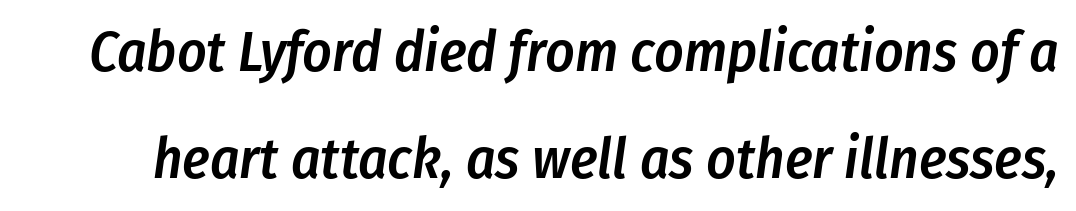
{"italic": "yes", "lean": "right", "slant_degrees": 8, "bold": "semi", "weight": "semibold", "width": "condensed", "stroke_contrast": "low", "x_height": "medium", "monospaced": "no", "underline": "no", "line_spacing_ratio": 1.87, "letter_spacing": "normal", "letter_spacing_em": 0.0, "glyph_px": 57}
